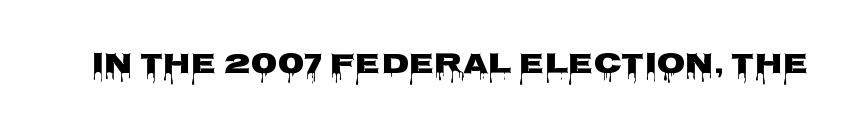
Looks like regular typesetting: each glyph gets only the width it needs. The passage shown is not underscored anywhere. This is sans-serif lettering, the kind often seen on screens and signage. In terms of letterspacing, this is plain default setting.
